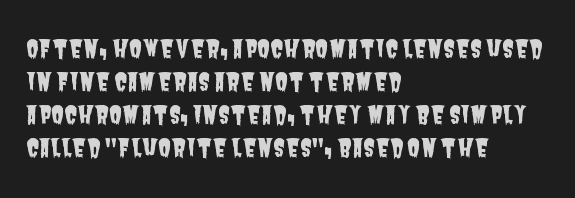
{"underline": "no", "align": "left", "line_spacing": "normal", "line_spacing_ratio": 1.37, "letter_spacing": "normal", "letter_spacing_em": 0.0, "glyph_px": 24}
